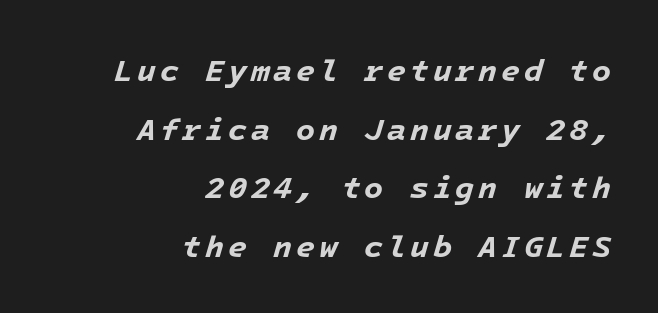
Tall strokes in this sample are angled rather than plumb. The text block is weighted toward the right margin, trailing off unevenly leftward. Rule under the text: the space is simply empty. The typesetting leans heavy: a genuine bold.
